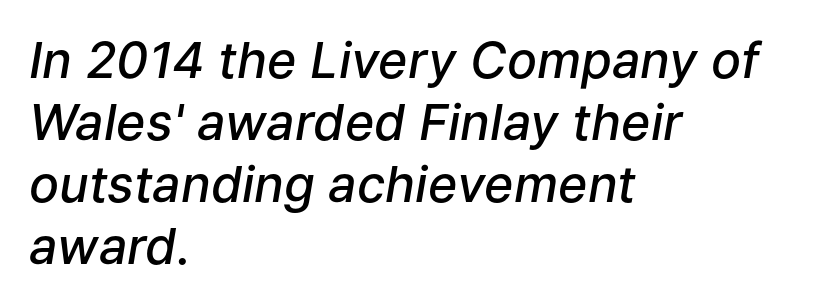
Anything drawn beneath the words? Only blank space. A typesetter would call this proportional, since set widths differ per character. Teacher's note: observe the even left margin — that is flush-left alignment. These lines were composed using italics. There is no visible air inserted between adjacent glyphs.
